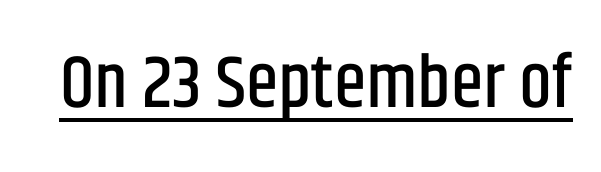
The image shows 74 px condensed sans-serif type, upright; set normal letter spacing, underlined; low stroke contrast and a large x-height.
